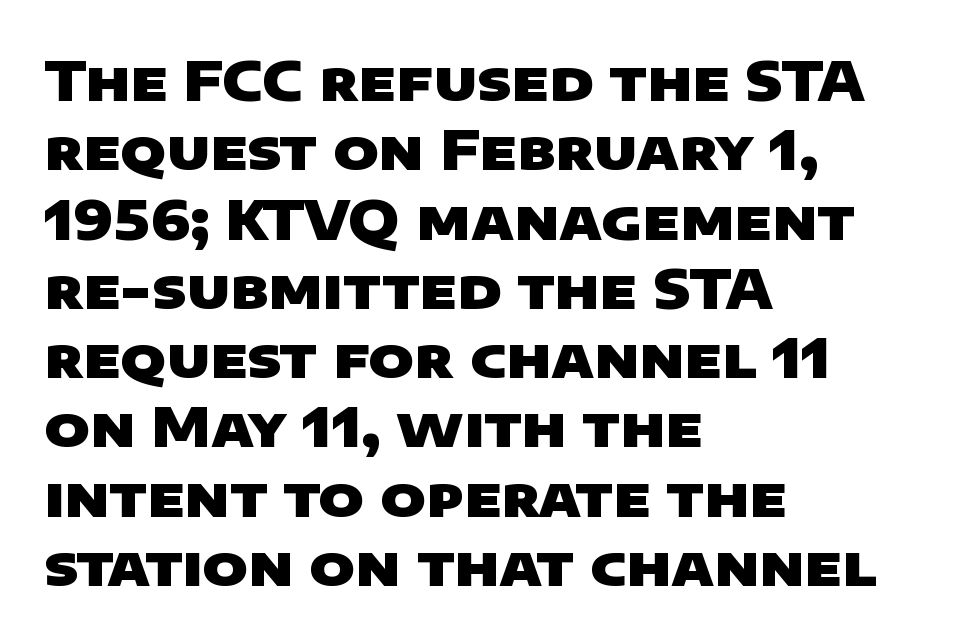
The image shows 55 px heavy, wide sans-serif type; set left-aligned, normal line spacing (1.26x), normal letter spacing, not underlined; low stroke contrast and a large x-height.
